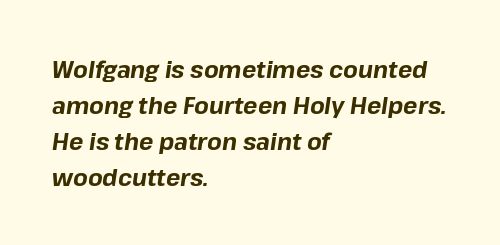
The passage is arranged the way most books set body copy — flush left. Words appear dense and cohesive because spacing is normal. The space beneath each line is pristine and unruled. The letters are bold, with thick, heavy strokes. The vertical gap from one line to the next is medium. The rendering applies a slant to the glyphs.
